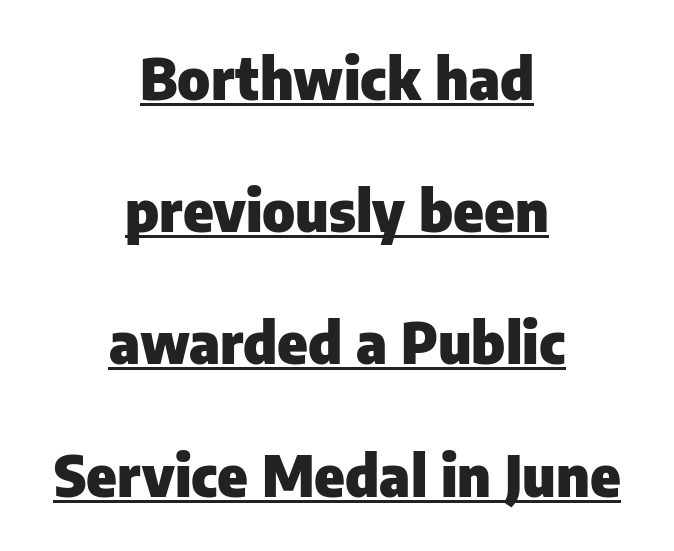
The image shows 57 px heavy sans-serif type, upright; set centered, loose line spacing (2.32x), normal letter spacing, underlined; low stroke contrast and a medium x-height.
